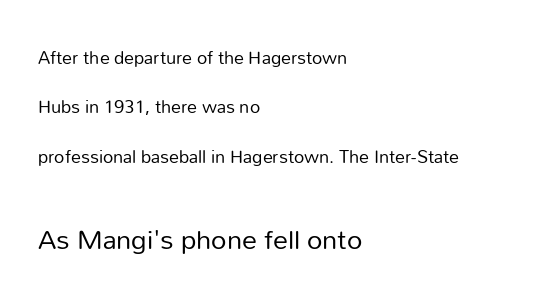
Letterform terminals end flat and unadorned throughout the passage. Standard letterfit; no display-style spreading of the glyphs. Character widths vary here, with narrow letters taking less room than wide ones. Small over large — that's the arrangement of the two blocks here.
